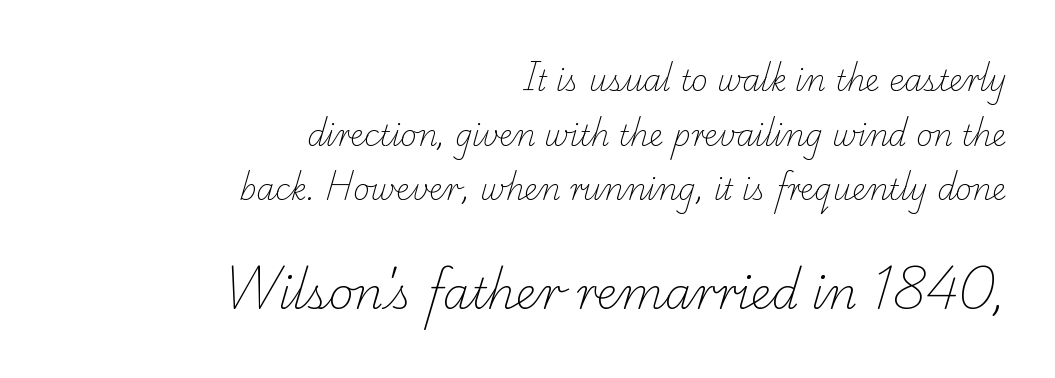
Q: Is the text bold? A: No.
Q: Is the typeface a serif or a sans-serif typeface? A: Serif.
Q: Is the text underlined? A: No.
Q: How is the paragraph aligned? A: Right-aligned.
Q: Is the spacing between letters normal or unusually wide? A: Normal.
Q: Which block of text is set in a larger size, the first (top) or the second (bottom)? A: The second (bottom) one.
Q: Width (condensed, normal, or wide)? A: Normal.
Q: Stroke contrast? A: Low.
Q: x-height? A: Small.
Q: Monospaced? A: No.
